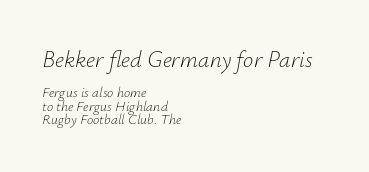
If you drew a line through each stem, it would be angled. Line starts are locked; line ends wander. No word sits above an underline. The tracking reads as untouched default to a designer's eye. Type size steps down from the first block to the second.
